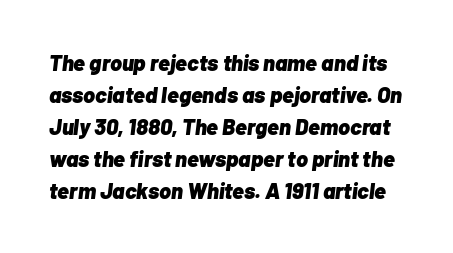
The image shows 22 px bold type, italic (leaning right); set normal line spacing (1.45x), normal letter spacing, not underlined.
